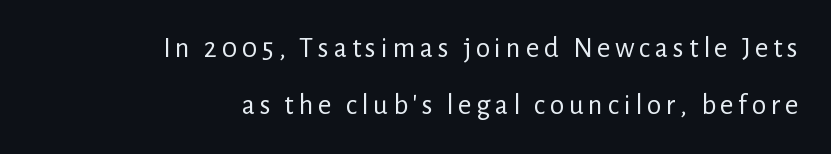
Here the designer chose a conventional face with non-uniform glyph widths. Letters have the restrained weight of plain body copy at most. Each row of text sits above clean, open space. Does the lettering tilt? It doesn't — this is upright. Loosely led — the rows are spread out.
